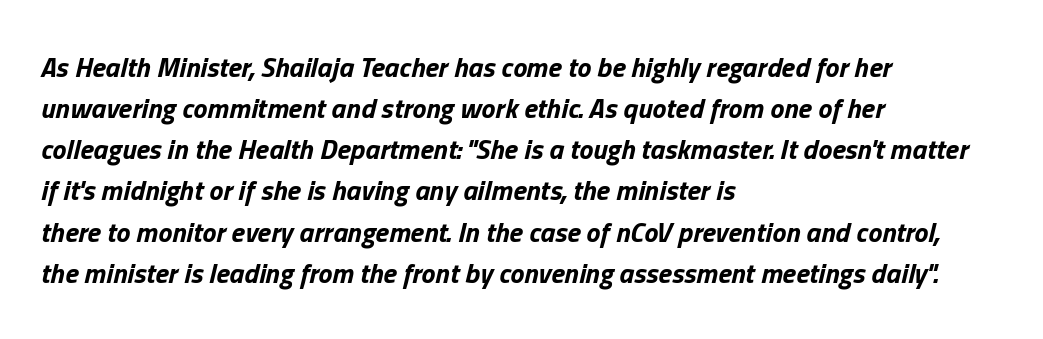
{"italic": "yes", "lean": "right", "slant_degrees": 13, "bold": "yes", "weight": "bold", "width": "normal", "stroke_contrast": "low", "x_height": "medium", "monospaced": "no", "underline": "no", "align": "left", "line_spacing": "normal", "line_spacing_ratio": 1.47, "letter_spacing": "normal", "letter_spacing_em": 0.0, "glyph_px": 28}
